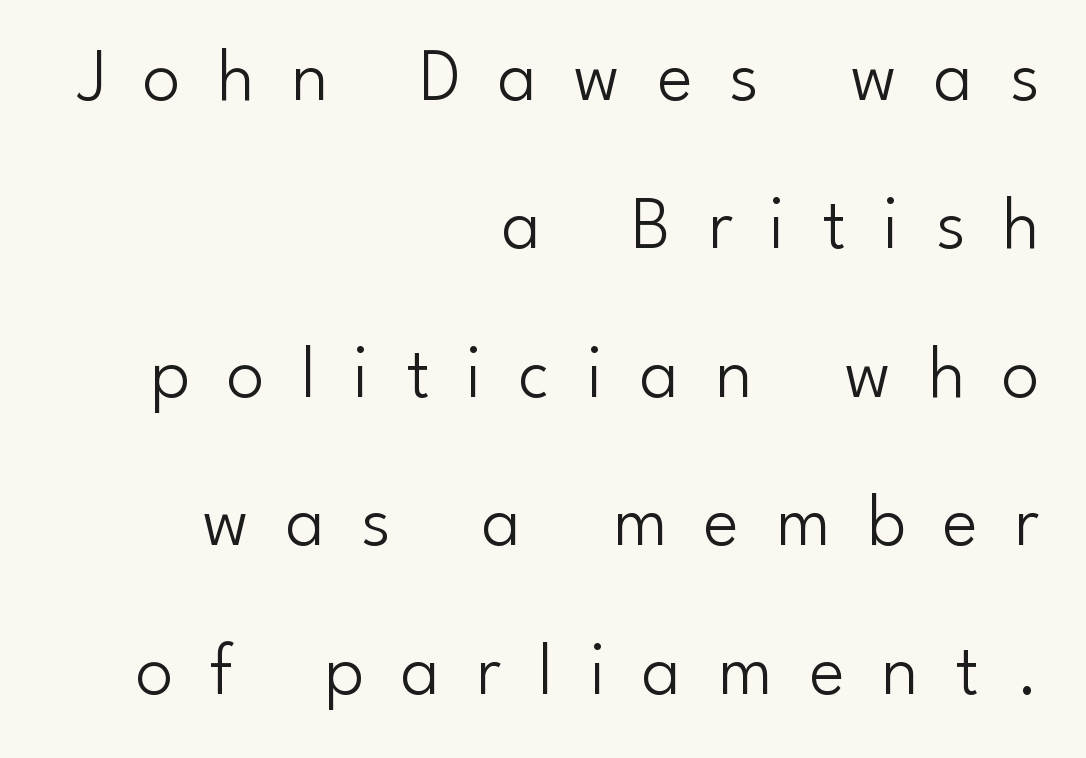
Q: Is the text bold? A: No.
Q: Is the text italic (slanted)? A: No, it is upright.
Q: Is the typeface a serif or a sans-serif typeface? A: Sans-serif.
Q: Is the text underlined? A: No.
Q: How is the paragraph aligned? A: Right-aligned.
Q: Is the spacing between letters normal or unusually wide? A: Unusually wide.
Q: Is the spacing between lines tight, normal or loose? A: Loose.
Q: Width (condensed, normal, or wide)? A: Normal.
Q: Stroke contrast? A: Low.
Q: x-height? A: Small.
Q: Monospaced? A: No.
